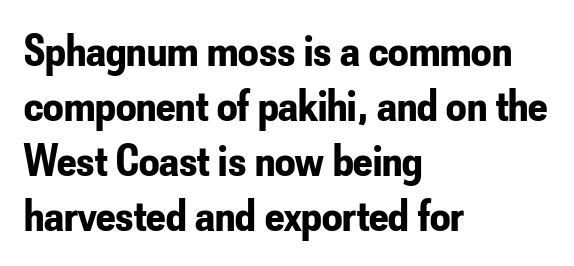
{"serif": "no", "italic": "no", "bold": "yes", "weight": "bold", "width": "condensed", "stroke_contrast": "low", "x_height": "small", "monospaced": "no", "underline": "no", "align": "left", "line_spacing_ratio": 1.22, "letter_spacing": "normal", "letter_spacing_em": 0.0, "glyph_px": 45}
